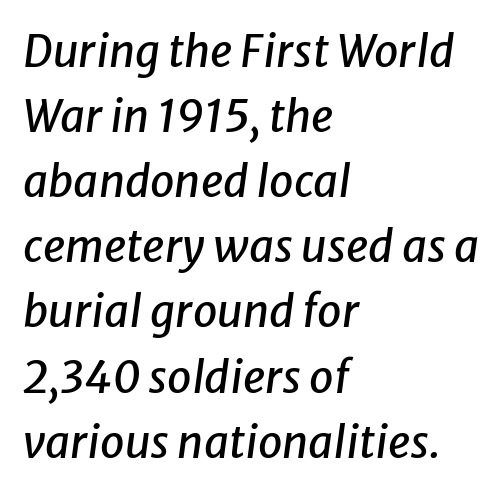
The image shows 44 px text type, italic (leaning right); set left-aligned, normal line spacing (1.48x), normal letter spacing, not underlined; low stroke contrast and a medium x-height.
